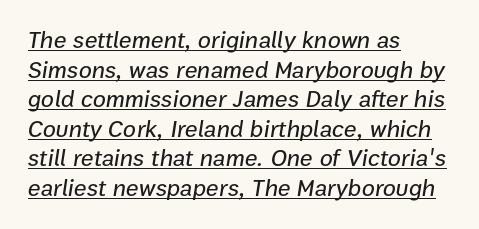
The image shows 24 px text type, italic (leaning right); set left-aligned, line spacing 1.23x, normal letter spacing, underlined.
